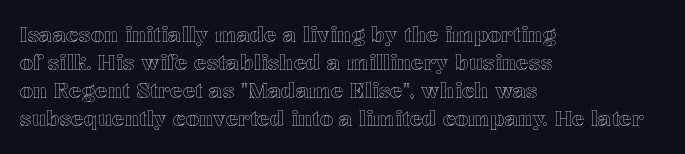
Q: Is the text italic (slanted)? A: No, it is upright.
Q: Is the text underlined? A: No.
Q: How is the paragraph aligned? A: Left-aligned.
Q: Is the spacing between letters normal or unusually wide? A: Normal.
Q: Is the spacing between lines tight, normal or loose? A: Normal.
